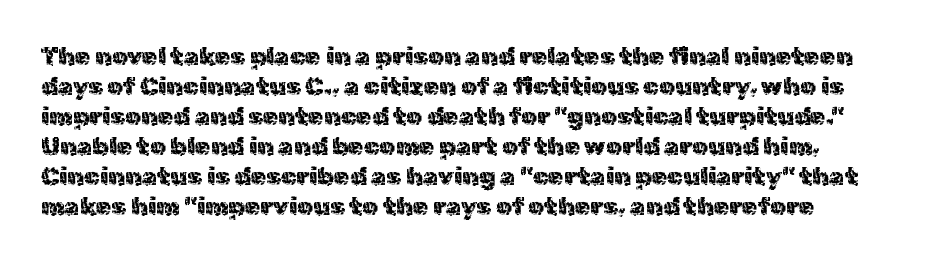
The image shows 25 px text type, upright; set left-aligned, line spacing 1.2x, normal letter spacing, not underlined.
